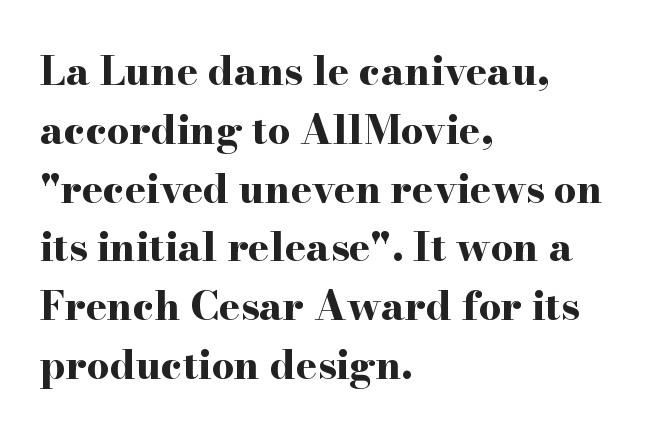
The image shows 40 px bold, wide serif type, upright; set left-aligned, normal line spacing (1.47x), normal letter spacing, not underlined; high stroke contrast and a small x-height.
